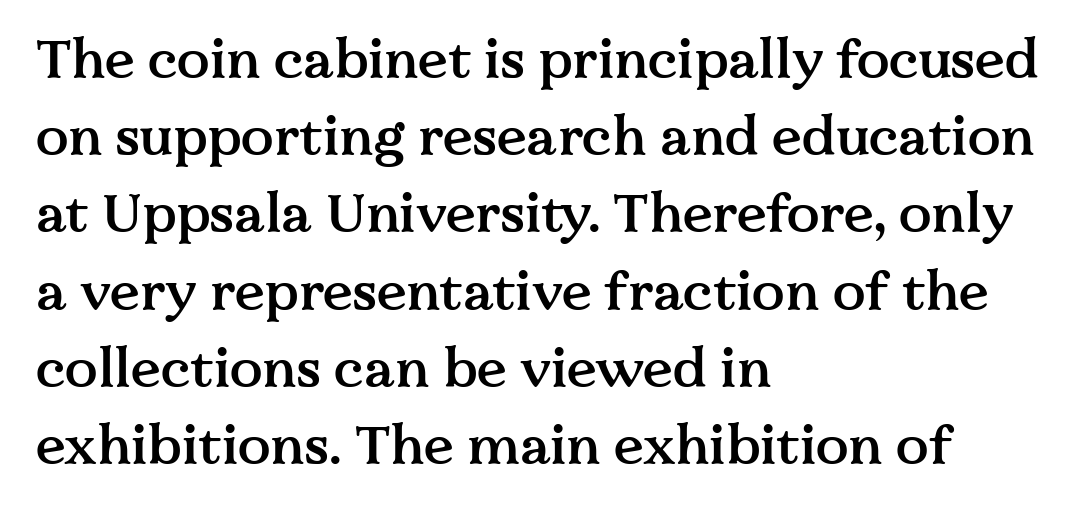
Look at the bottom of the vertical strokes: they flare into serifs here. The passage shown is typed in a proportional face where columns would drift. Typographic density is moderately raised because the face is semibold. The foot of each line stays bare and open.
